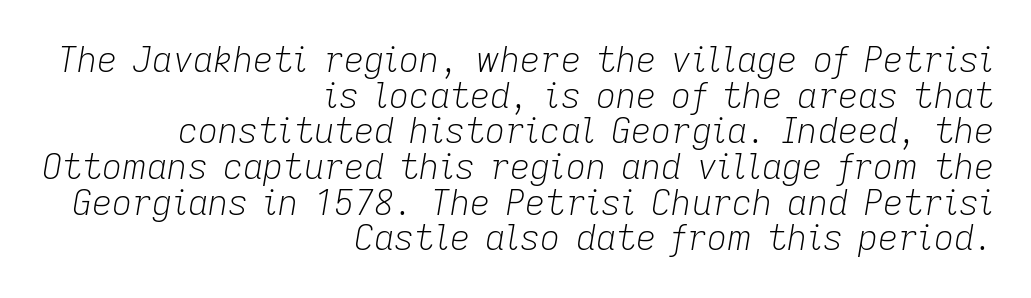
{"italic": "yes", "lean": "right", "slant_degrees": 9, "bold": "no", "weight": "light", "width": "normal", "stroke_contrast": "low", "x_height": "medium", "monospaced": "no", "underline": "no", "align": "right", "line_spacing": "tight", "line_spacing_ratio": 1.02, "letter_spacing": "normal", "letter_spacing_em": 0.0, "glyph_px": 35}
